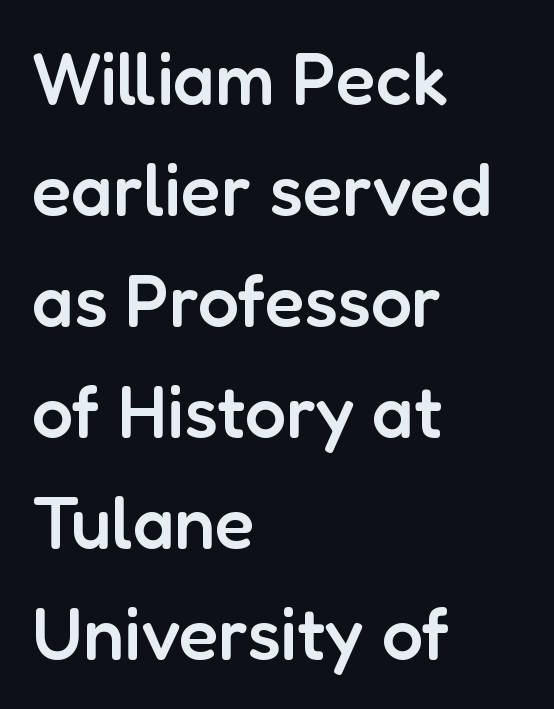
{"serif": "no", "italic": "no", "bold": "semi", "weight": "semibold", "width": "normal", "stroke_contrast": "low", "x_height": "medium", "monospaced": "no", "underline": "no", "align": "left", "line_spacing": "normal", "line_spacing_ratio": 1.52, "letter_spacing": "normal", "letter_spacing_em": 0.0, "glyph_px": 73}
